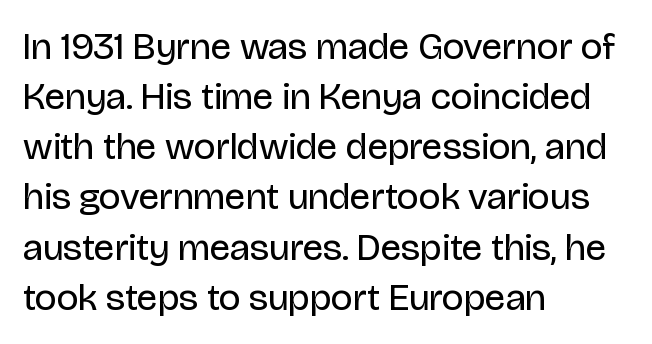
Q: Is the text bold? A: No.
Q: Is the text italic (slanted)? A: No, it is upright.
Q: Is the typeface a serif or a sans-serif typeface? A: Sans-serif.
Q: Is the text underlined? A: No.
Q: How is the paragraph aligned? A: Left-aligned.
Q: Is the spacing between letters normal or unusually wide? A: Normal.
Q: Is the spacing between lines tight, normal or loose? A: Normal.
Q: Width (condensed, normal, or wide)? A: Normal.
Q: Stroke contrast? A: Low.
Q: x-height? A: Large.
Q: Monospaced? A: No.
